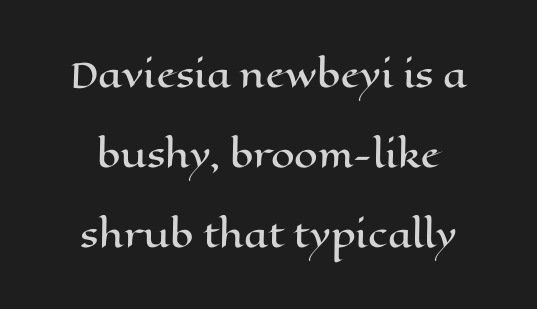
Q: Is the text italic (slanted)? A: No, it is upright.
Q: Is the text underlined? A: No.
Q: How is the paragraph aligned? A: Centered.
Q: Is the spacing between letters normal or unusually wide? A: Normal.
Q: Is the spacing between lines tight, normal or loose? A: Loose.
Q: Width (condensed, normal, or wide)? A: Wide.
Q: Stroke contrast? A: High.
Q: x-height? A: Medium.
Q: Monospaced? A: No.
